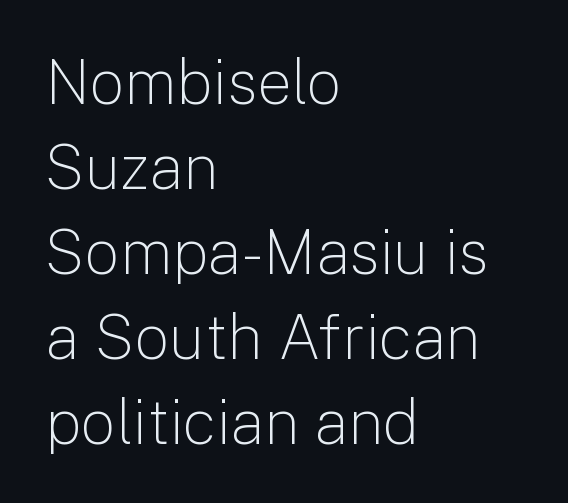
The image shows 62 px light sans-serif type, upright; set left-aligned, normal line spacing (1.37x), normal letter spacing, not underlined; low stroke contrast and a medium x-height.
